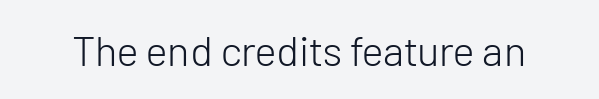
{"serif": "no", "italic": "no", "bold": "no", "weight": "light", "width": "normal", "stroke_contrast": "low", "x_height": "medium", "monospaced": "no", "underline": "no", "letter_spacing": "normal", "letter_spacing_em": 0.0, "glyph_px": 42}
